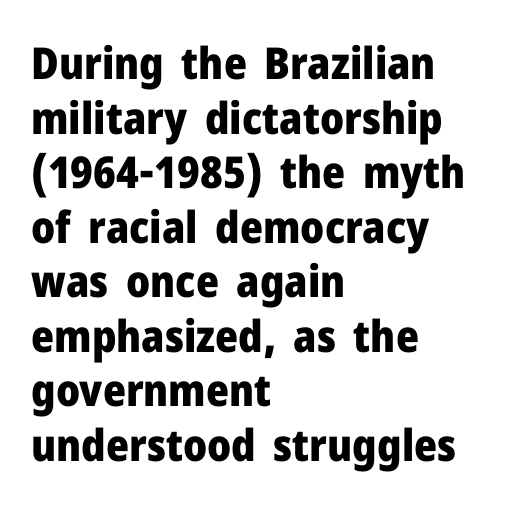
The image shows 44 px heavy sans-serif type, upright; set left-aligned, line spacing 1.24x, normal letter spacing, not underlined; low stroke contrast and a medium x-height.
